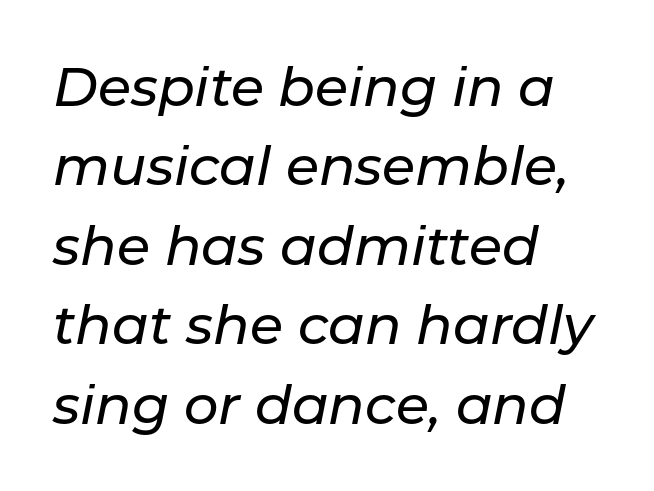
{"italic": "yes", "lean": "right", "slant_degrees": 11, "width": "normal", "stroke_contrast": "low", "x_height": "medium", "monospaced": "no", "underline": "no", "align": "left", "line_spacing": "normal", "line_spacing_ratio": 1.47, "letter_spacing": "normal", "letter_spacing_em": 0.0, "glyph_px": 54}
